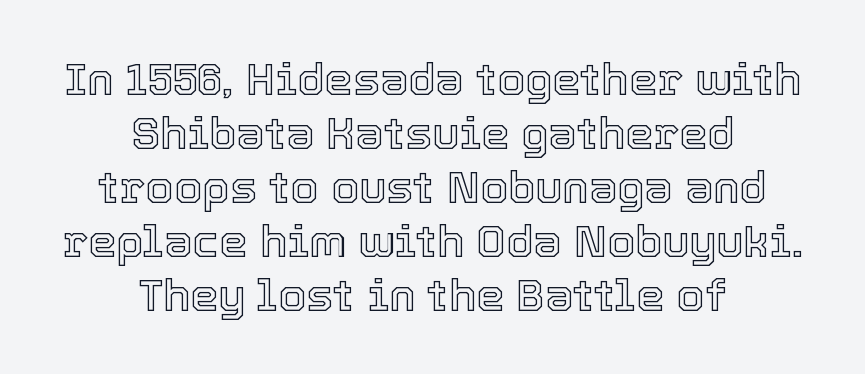
Q: Is the text italic (slanted)? A: No, it is upright.
Q: Is the text underlined? A: No.
Q: How is the paragraph aligned? A: Centered.
Q: Is the spacing between letters normal or unusually wide? A: Normal.
Q: Width (condensed, normal, or wide)? A: Normal.
Q: x-height? A: Medium.
Q: Monospaced? A: No.
